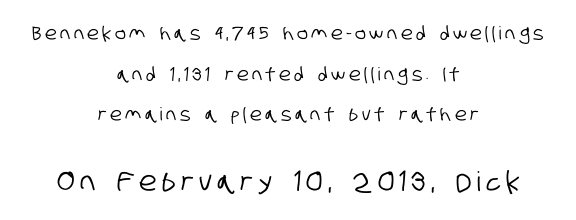
Q: Is the text underlined? A: No.
Q: How is the paragraph aligned? A: Centered.
Q: Is the spacing between letters normal or unusually wide? A: Unusually wide.
Q: Is the spacing between lines tight, normal or loose? A: Loose.
Q: Which block of text is set in a larger size, the first (top) or the second (bottom)? A: The second (bottom) one.
